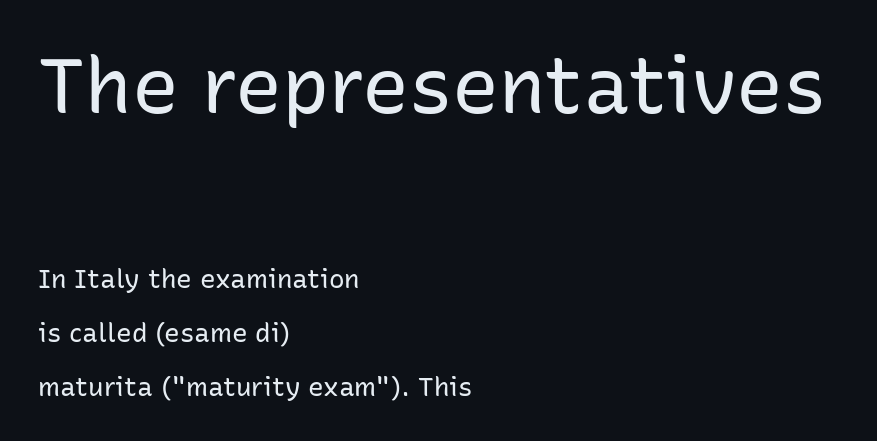
{"serif": "no", "italic": "no", "bold": "no", "weight": "regular", "width": "normal", "stroke_contrast": "low", "x_height": "medium", "monospaced": "no", "underline": "no", "align": "left", "line_spacing": "loose", "line_spacing_ratio": 2.08, "letter_spacing": "normal", "letter_spacing_em": 0.0, "larger_block": "first", "size_ratio": 3.0, "glyph_px": 78}
